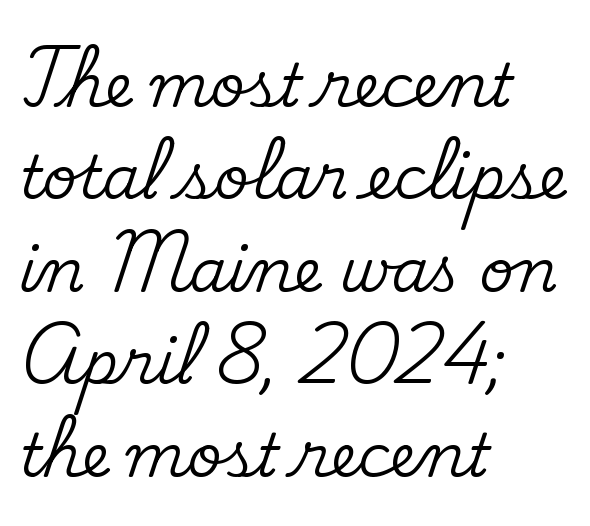
The image shows 60 px text type; set left-aligned, normal line spacing (1.54x), normal letter spacing, not underlined; medium stroke contrast and a small x-height.
